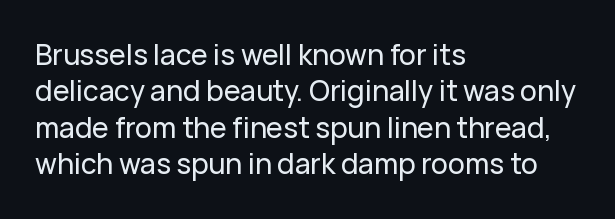
The image shows 28 px sans-serif type, upright; set left-aligned, normal line spacing (1.3x), normal letter spacing, not underlined; low stroke contrast and a medium x-height.
